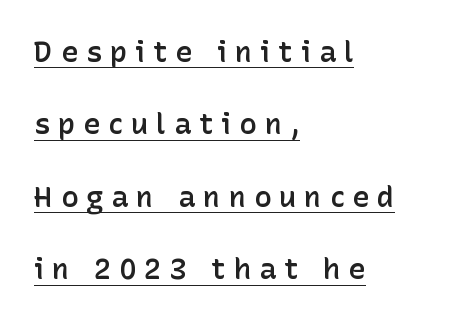
Descenders here cross a horizontal rule under the line. On the weight axis this lands at semibold, roughly 600. Does the leading feel generous? Absolutely, it's lavish. Posture: straight, roman, zero tilt. Note: no serifs on the glyphs. Proportional: the letters do not fall into vertical columns.
